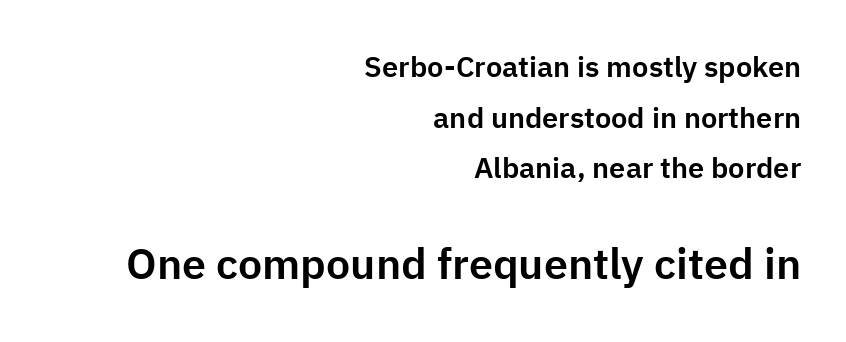
Q: Is the text italic (slanted)? A: No, it is upright.
Q: Is the typeface a serif or a sans-serif typeface? A: Sans-serif.
Q: Is the text underlined? A: No.
Q: How is the paragraph aligned? A: Right-aligned.
Q: Is the spacing between letters normal or unusually wide? A: Normal.
Q: Which block of text is set in a larger size, the first (top) or the second (bottom)? A: The second (bottom) one.
Q: Width (condensed, normal, or wide)? A: Normal.
Q: Stroke contrast? A: Low.
Q: x-height? A: Medium.
Q: Monospaced? A: No.
